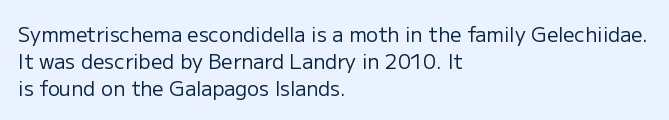
Unlike italic type, these characters show no tilt at all. Honestly, there is no underline to notice here at all. The ragged edge is on the right, which tells us the setting is flush left. Tracking here is standard; glyphs follow each other at the usual distance.
